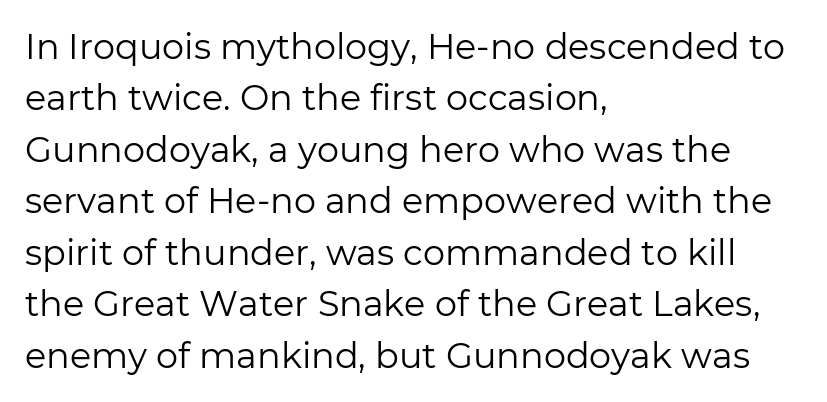
Type without underlining. Ink coverage per letter is moderate at most. Ascenders rise straight up at ninety degrees. Caption: multi-line text, flush left, ragged right. Nobody touched the tracking dial on this one. No feet cap the strokes, marking this as sans-serif type.
